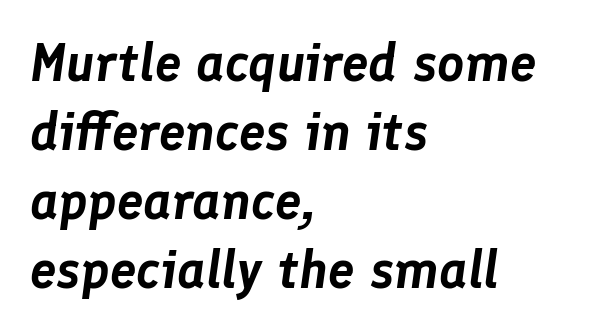
Here the designer chose a conventional face with non-uniform glyph widths. The space between consecutive lines is moderate. This rendering leaves character spacing at its baseline value. Check the space under the baseline: it is left empty. The axis of the letterforms is tilted away from vertical. Line starts are locked; line ends wander.
